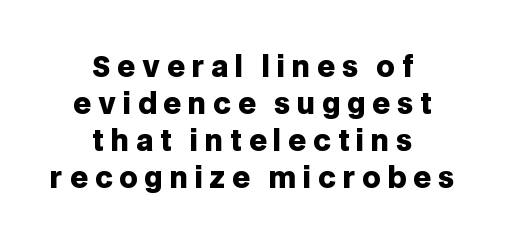
The image shows 28 px heavy sans-serif type, upright; set centered, normal line spacing (1.32x), unusually wide letter spacing (+0.24 em), not underlined; low stroke contrast and a large x-height.
